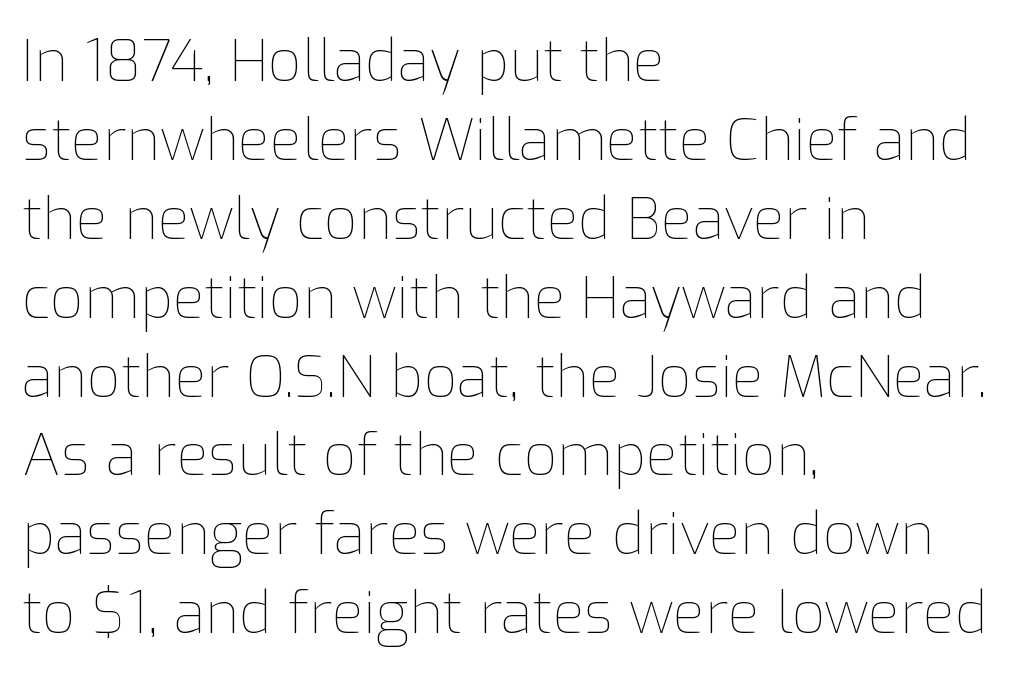
Q: Is the text bold? A: No.
Q: Is the text italic (slanted)? A: No, it is upright.
Q: Is the text underlined? A: No.
Q: How is the paragraph aligned? A: Left-aligned.
Q: Is the spacing between letters normal or unusually wide? A: Normal.
Q: Is the spacing between lines tight, normal or loose? A: Normal.
Q: Width (condensed, normal, or wide)? A: Normal.
Q: Stroke contrast? A: Low.
Q: x-height? A: Medium.
Q: Monospaced? A: No.
